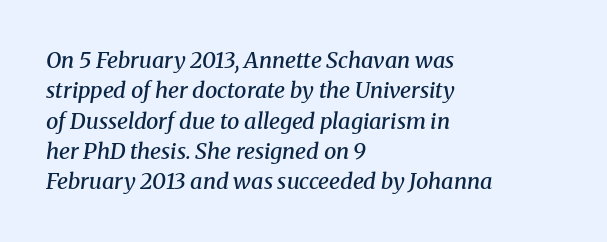
Inter-character spacing is left at the font's built-in metrics. Typesetter's note: demi weight, one step under bold. The ragged edge is on the right, which tells us the setting is flush left. Check under the words: just untouched page. There's an unmistakable incline to the writing here. Baseline-to-baseline distance is the conventional proportion of letter height.
